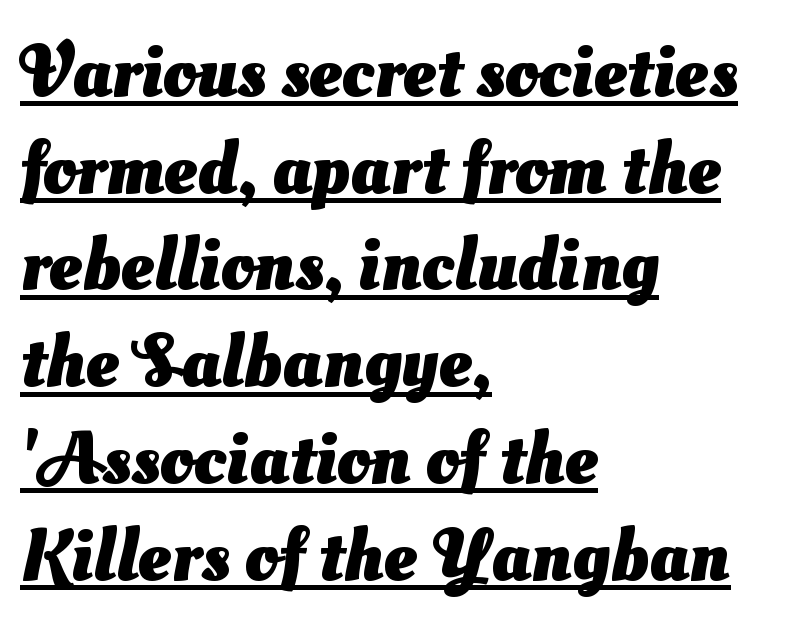
Q: Is the text bold? A: Yes.
Q: Is the typeface a serif or a sans-serif typeface? A: Sans-serif.
Q: Is the text underlined? A: Yes.
Q: How is the paragraph aligned? A: Left-aligned.
Q: Is the spacing between letters normal or unusually wide? A: Normal.
Q: Is the spacing between lines tight, normal or loose? A: Normal.
Q: Width (condensed, normal, or wide)? A: Normal.
Q: Stroke contrast? A: Medium.
Q: x-height? A: Small.
Q: Monospaced? A: No.
